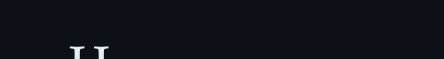
The image shows 75 px wide serif type, upright; set unusually wide letter spacing (+0.23 em), not underlined; medium stroke contrast and a small x-height.
